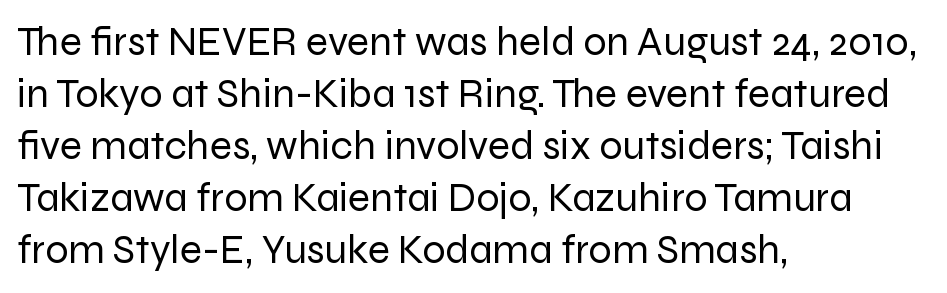
Unmarked baselines from the first word to the last. Students, note that the glyphs here touch the page at normal intervals. Ordinary non-slanted type is in use. A classic flush-left, rag-right setting is used for this passage. Do the characters align in a grid? No, the font is proportional. The face used here is a sans, in the tradition of grotesques and geometrics.
